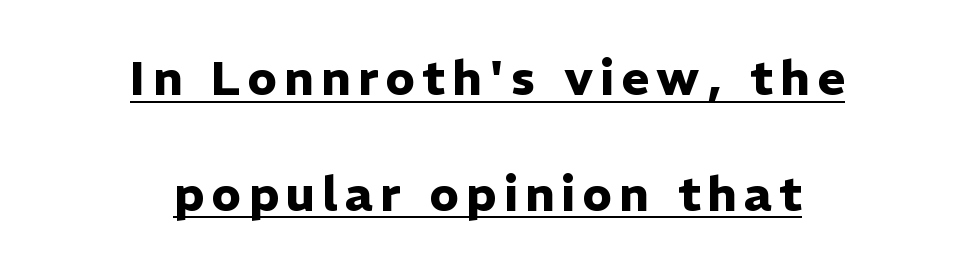
{"serif": "no", "italic": "no", "bold": "yes", "weight": "heavy", "width": "normal", "stroke_contrast": "low", "x_height": "medium", "monospaced": "no", "underline": "yes", "align": "center", "line_spacing": "loose", "line_spacing_ratio": 2.41, "glyph_px": 48}
